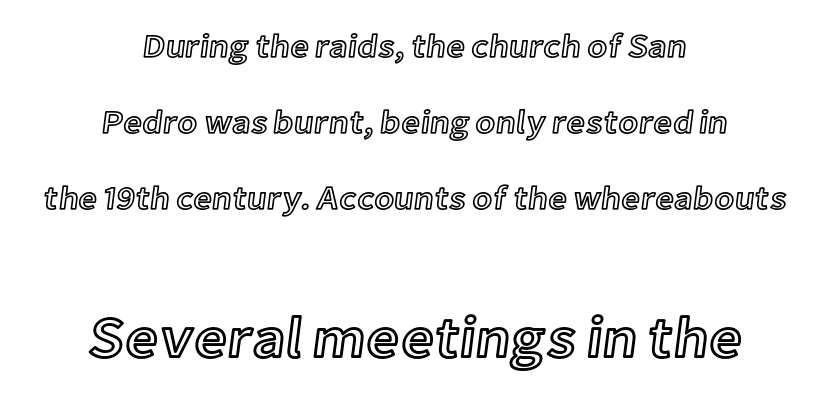
Q: Is the text italic (slanted)? A: Yes.
Q: Is the text underlined? A: No.
Q: How is the paragraph aligned? A: Centered.
Q: Is the spacing between letters normal or unusually wide? A: Normal.
Q: Is the spacing between lines tight, normal or loose? A: Loose.
Q: Which block of text is set in a larger size, the first (top) or the second (bottom)? A: The second (bottom) one.
Q: Width (condensed, normal, or wide)? A: Normal.
Q: x-height? A: Medium.
Q: Monospaced? A: No.
